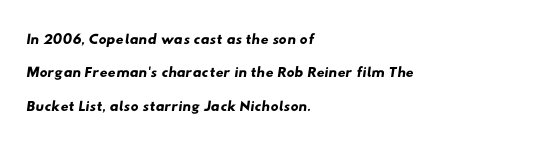
The image shows 22 px text type; set left-aligned, normal line spacing (1.52x), normal letter spacing, not underlined.
